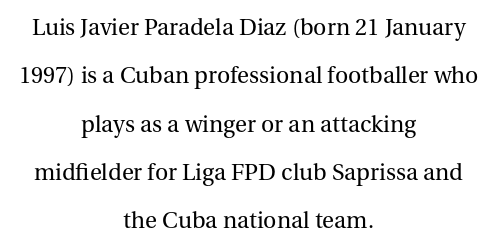
{"italic": "no", "bold": "no", "underline": "no", "align": "center", "line_spacing": "loose", "line_spacing_ratio": 2.1, "letter_spacing": "normal", "letter_spacing_em": 0.0, "glyph_px": 23}
